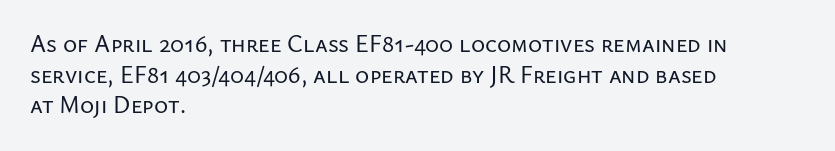
{"italic": "no", "underline": "no", "align": "left", "line_spacing": "normal", "line_spacing_ratio": 1.28, "letter_spacing": "normal", "letter_spacing_em": 0.0, "glyph_px": 24}
